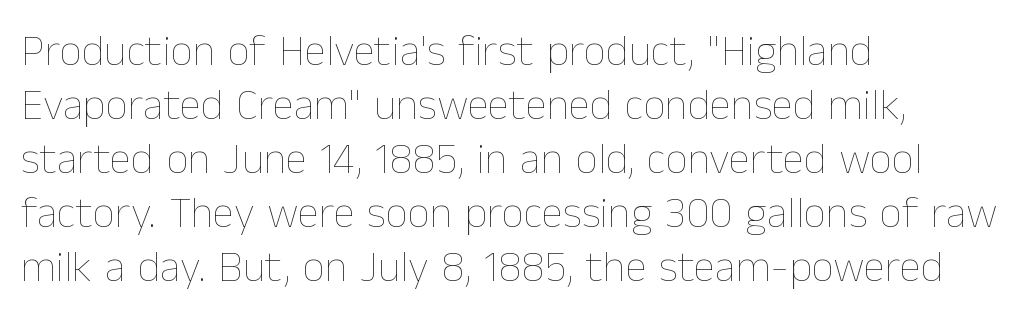
Unlike italic type, these characters show no tilt at all. Vertical stems look standard width or narrower in stroke. Any mark beneath the type? The region is blank. The ragged edge is on the right, which tells us the setting is flush left. Characters follow at the spacing the type designer built in.
